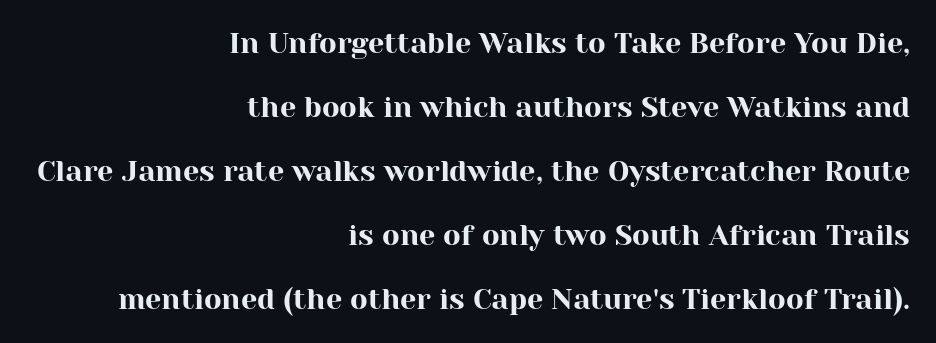
Notice how the stems are strictly vertical — no italics here. Any mark beneath the type? The region is blank. Inter-character spacing is left at the font's built-in metrics. The passage shown is typed in a proportional face where columns would drift. Unlike a clean sans, this face finishes its strokes with serifs. The leading is generous, giving the passage an open texture.
